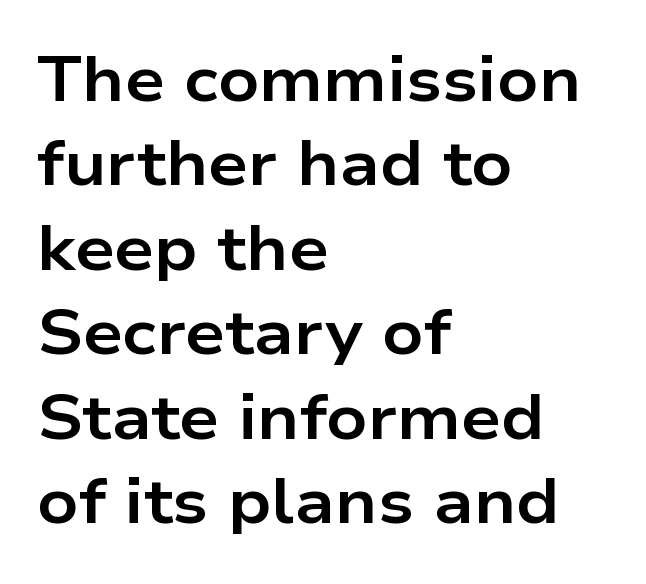
Leading matches the norm, producing a regular column. Descenders hang freely into open space. Chunky letters — that's bold for sure. This sample has the flowing, uneven cadence of proportional lettering. Tracking value appears to be zero — textbook default spacing.
